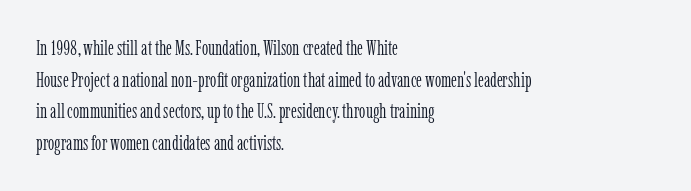
{"italic": "no", "bold": "no", "underline": "no", "align": "left", "line_spacing": "normal", "line_spacing_ratio": 1.58, "letter_spacing": "normal", "letter_spacing_em": 0.0, "glyph_px": 20}
